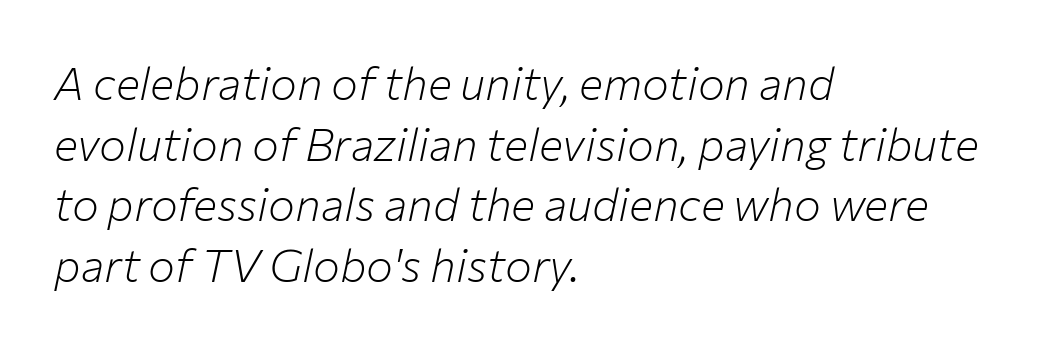
The image shows 45 px light type, italic (leaning right); set left-aligned, normal line spacing (1.35x), normal letter spacing, not underlined; low stroke contrast and a medium x-height.
